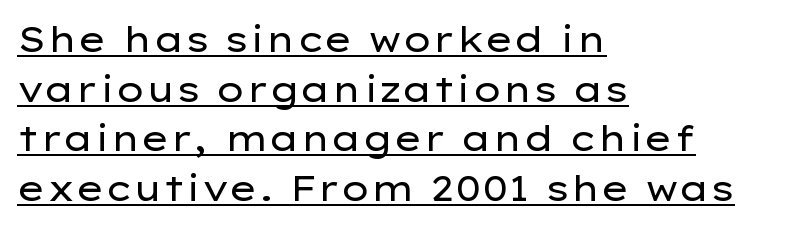
The image shows 35 px regular-weight, wide sans-serif type, upright; set left-aligned, normal line spacing (1.42x), normal letter spacing, underlined; low stroke contrast and a medium x-height.
